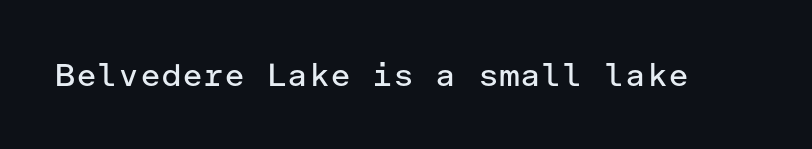
The axis of the letterforms is exactly vertical. Standard letterfit; no display-style spreading of the glyphs. Nope, no serifs anywhere on these letters. Anything drawn beneath the words? Only blank space. Heaviness? Minimal to ordinary, like unemphasized prose.
